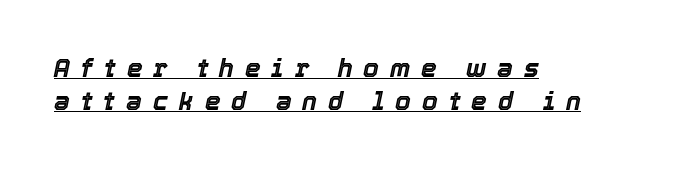
The image shows 25 px text type, italic (leaning right); set left-aligned, normal line spacing (1.33x), unusually wide letter spacing (+0.44 em), underlined.
